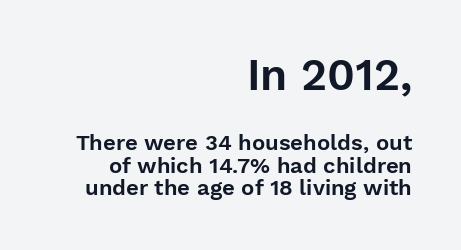
Teacher's note: observe the even right margin — that is flush-right alignment. The face used here appears at its bigger size in the upper chunk. Inter-character spacing is left at the font's built-in metrics. Classification — sans serif. Character widths vary here, with narrow letters taking less room than wide ones.
